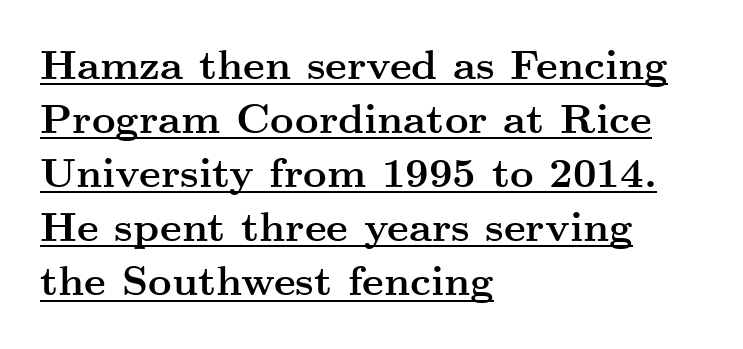
Q: Is the text bold? A: Yes.
Q: Is the text italic (slanted)? A: No, it is upright.
Q: Is the typeface a serif or a sans-serif typeface? A: Serif.
Q: Is the text underlined? A: Yes.
Q: How is the paragraph aligned? A: Left-aligned.
Q: Is the spacing between letters normal or unusually wide? A: Normal.
Q: Is the spacing between lines tight, normal or loose? A: Normal.
Q: Width (condensed, normal, or wide)? A: Wide.
Q: Stroke contrast? A: Medium.
Q: x-height? A: Small.
Q: Monospaced? A: No.
